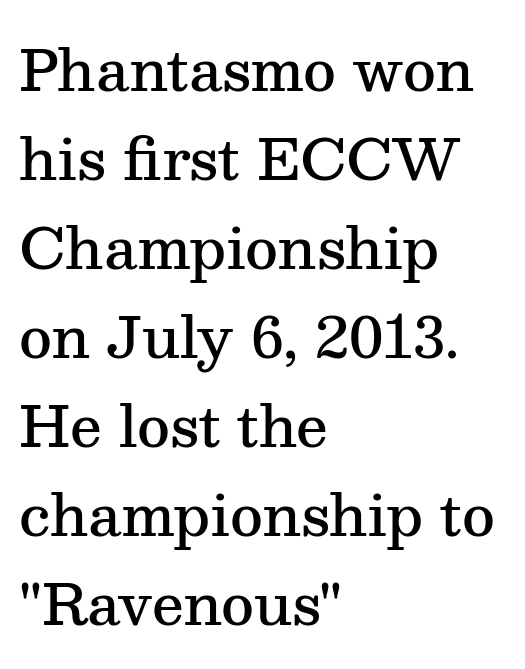
In CSS terms this would be text-align: left. Any mark beneath the type? The region is blank. Each letter keeps its own natural width here, so spacing adapts to shape. You could call the tracking neutral — neither tight nor loose.
